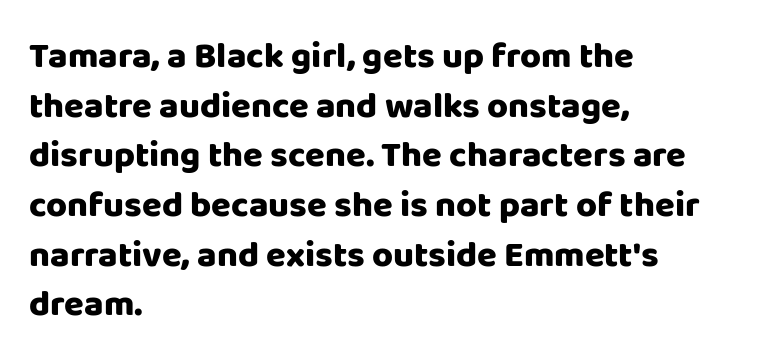
{"serif": "no", "italic": "no", "bold": "yes", "weight": "heavy", "width": "normal", "stroke_contrast": "low", "x_height": "large", "monospaced": "no", "underline": "no", "align": "left", "line_spacing": "normal", "line_spacing_ratio": 1.38, "letter_spacing": "normal", "letter_spacing_em": 0.0, "glyph_px": 36}
